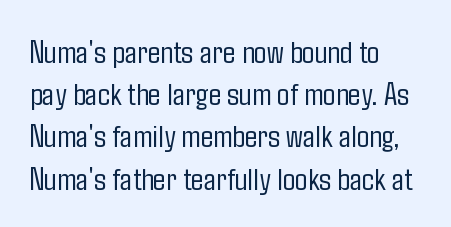
{"serif": "no", "italic": "no", "bold": "no", "weight": "light", "width": "condensed", "stroke_contrast": "low", "x_height": "medium", "monospaced": "no", "underline": "no", "align": "left", "line_spacing": "normal", "line_spacing_ratio": 1.28, "letter_spacing": "normal", "letter_spacing_em": 0.0, "glyph_px": 33}
